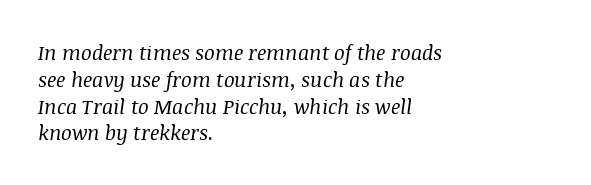
Standard letterfit; no display-style spreading of the glyphs. The typeface has the unassuming heft of standard copy or less. One glance says typical: line gaps are just what's usual. The font's italic variant was chosen for this text. Descender tails drop into unmarked territory. Left-aligned paragraph, ragged on the right.
